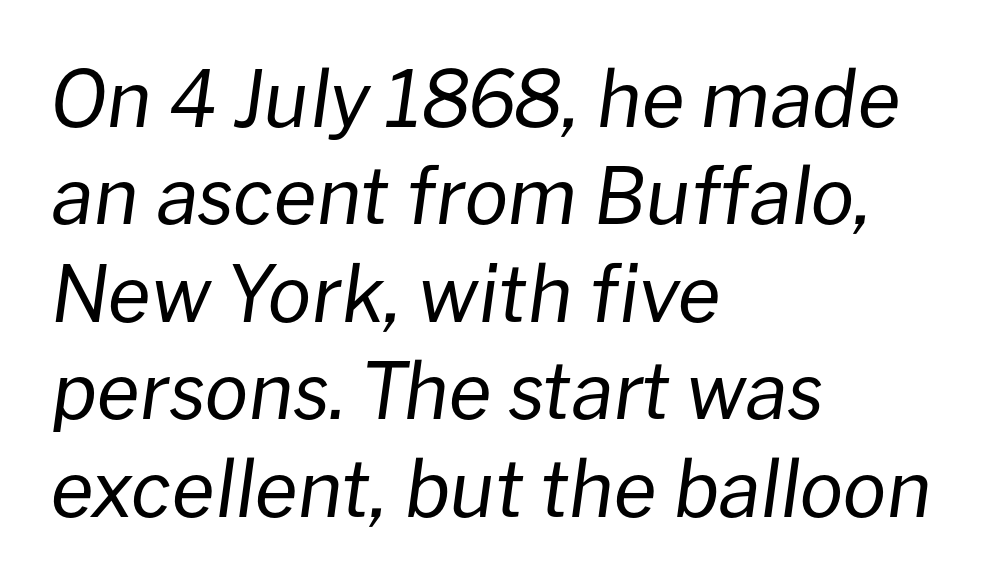
{"italic": "yes", "lean": "right", "slant_degrees": 8, "bold": "no", "weight": "regular", "width": "normal", "stroke_contrast": "low", "x_height": "medium", "monospaced": "no", "underline": "no", "align": "left", "line_spacing": "normal", "line_spacing_ratio": 1.25, "letter_spacing": "normal", "letter_spacing_em": 0.0, "glyph_px": 78}
